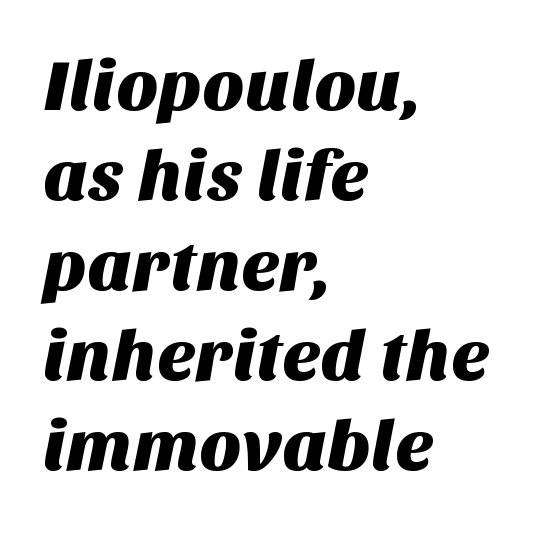
{"serif": "no", "width": "normal", "stroke_contrast": "medium", "x_height": "large", "monospaced": "no", "underline": "no", "align": "left", "line_spacing": "normal", "line_spacing_ratio": 1.25, "letter_spacing": "normal", "letter_spacing_em": 0.0, "glyph_px": 72}
